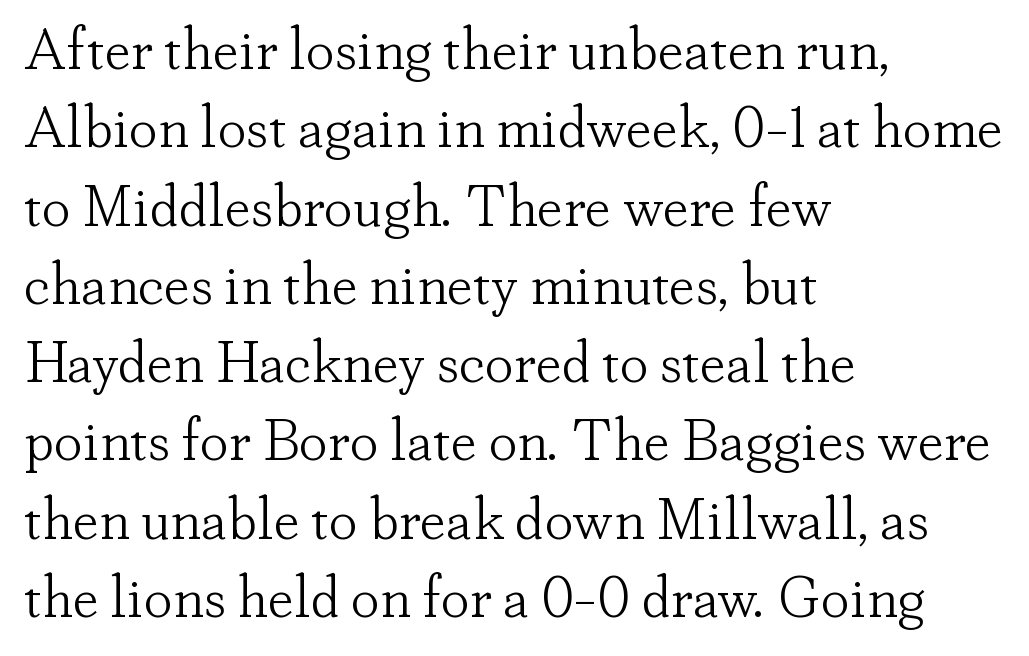
Q: Is the text bold? A: No.
Q: Is the text italic (slanted)? A: No, it is upright.
Q: Is the typeface a serif or a sans-serif typeface? A: Serif.
Q: Is the text underlined? A: No.
Q: How is the paragraph aligned? A: Left-aligned.
Q: Is the spacing between letters normal or unusually wide? A: Normal.
Q: Is the spacing between lines tight, normal or loose? A: Normal.
Q: Width (condensed, normal, or wide)? A: Normal.
Q: Stroke contrast? A: Low.
Q: x-height? A: Small.
Q: Monospaced? A: No.
